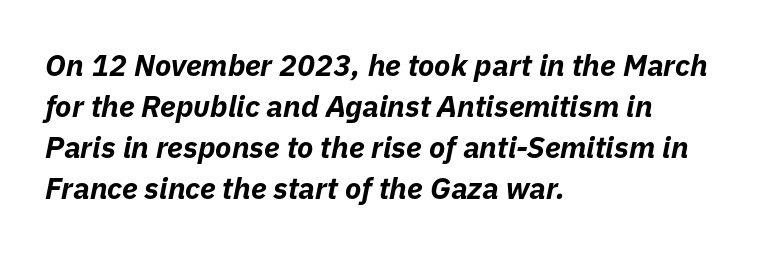
You could not count columns in this text — the font is proportionally spaced. Bare-footed words on every line. Interline gaps are of average width in this sample. Strong, thick strokes mark this as bold type. Notice how the stems are inclined rather than vertical — that's the hallmark of italics.
